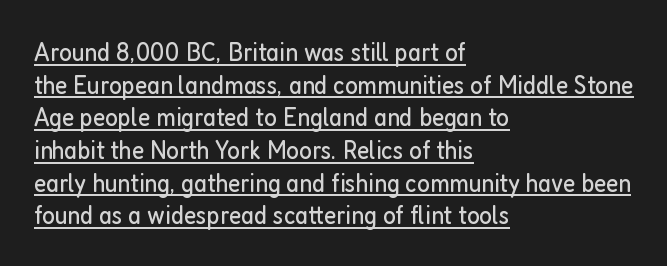
Q: Is the text bold? A: No.
Q: Is the text italic (slanted)? A: No, it is upright.
Q: Is the text underlined? A: Yes.
Q: How is the paragraph aligned? A: Left-aligned.
Q: Is the spacing between letters normal or unusually wide? A: Normal.
